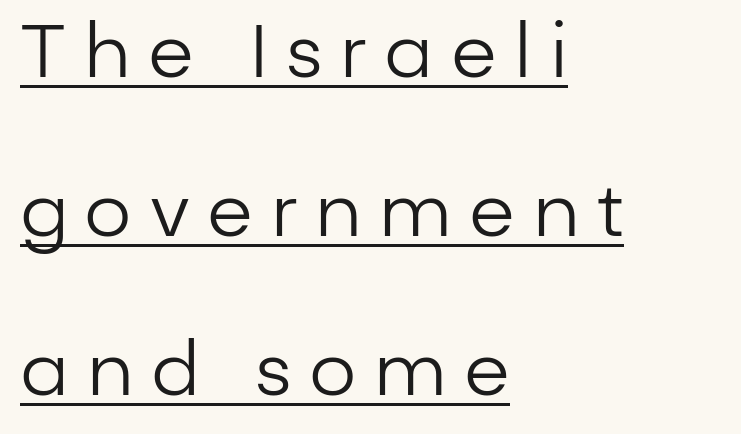
Ascenders rise straight up at ninety degrees. What stands out about the letter spacing? Its width — letters are far apart. This sample is left-justified, so line endings fall wherever the words run out. Unlike a traditional serif, this face leaves its strokes unadorned.
